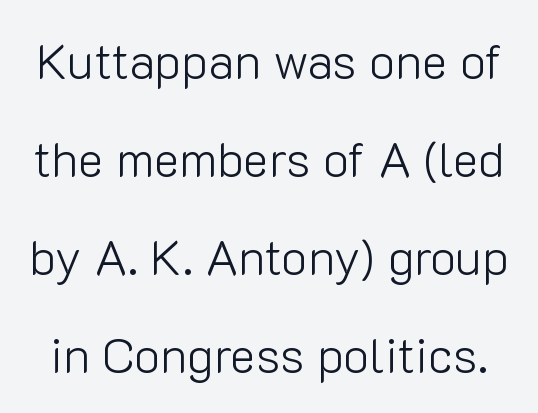
{"serif": "no", "italic": "no", "bold": "no", "weight": "light", "width": "normal", "stroke_contrast": "low", "x_height": "medium", "monospaced": "no", "underline": "no", "line_spacing": "loose", "line_spacing_ratio": 2.0, "letter_spacing": "normal", "letter_spacing_em": 0.0, "glyph_px": 49}
